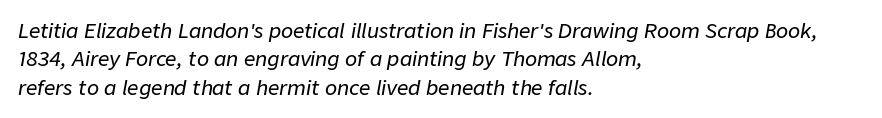
Decoration check: the copy has no underline. The type is set solid horizontally, with unmodified tracking. Horizontal bands of white between lines are of average thickness. Quick note: italic.
